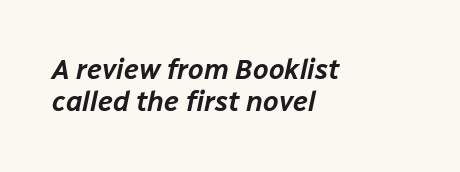
{"italic": "yes", "lean": "right", "slant_degrees": 12, "width": "normal", "stroke_contrast": "low", "x_height": "medium", "monospaced": "no", "underline": "no", "align": "left", "line_spacing": "tight", "line_spacing_ratio": 1.15, "letter_spacing": "normal", "letter_spacing_em": 0.0, "glyph_px": 28}
